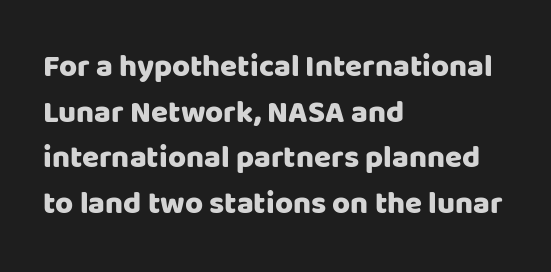
Q: Is the text italic (slanted)? A: No, it is upright.
Q: Is the typeface a serif or a sans-serif typeface? A: Sans-serif.
Q: Is the text underlined? A: No.
Q: How is the paragraph aligned? A: Left-aligned.
Q: Is the spacing between letters normal or unusually wide? A: Normal.
Q: Is the spacing between lines tight, normal or loose? A: Normal.
Q: Width (condensed, normal, or wide)? A: Normal.
Q: Stroke contrast? A: Low.
Q: x-height? A: Large.
Q: Monospaced? A: No.
